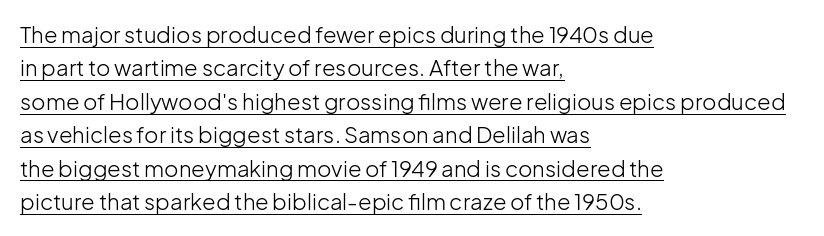
{"italic": "no", "bold": "no", "underline": "yes", "align": "left", "line_spacing": "normal", "line_spacing_ratio": 1.52, "letter_spacing": "normal", "letter_spacing_em": 0.0, "glyph_px": 22}
